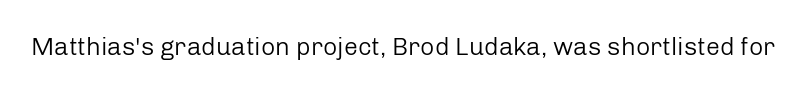
Q: Is the text bold? A: No.
Q: Is the text italic (slanted)? A: No, it is upright.
Q: Is the text underlined? A: No.
Q: Is the spacing between letters normal or unusually wide? A: Normal.
